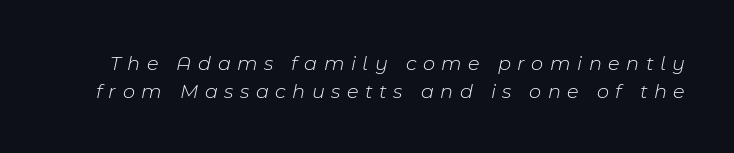
{"italic": "yes", "lean": "right", "slant_degrees": 11, "bold": "no", "underline": "no", "line_spacing": "normal", "line_spacing_ratio": 1.33, "letter_spacing": "wide", "letter_spacing_em": 0.31, "glyph_px": 21}
